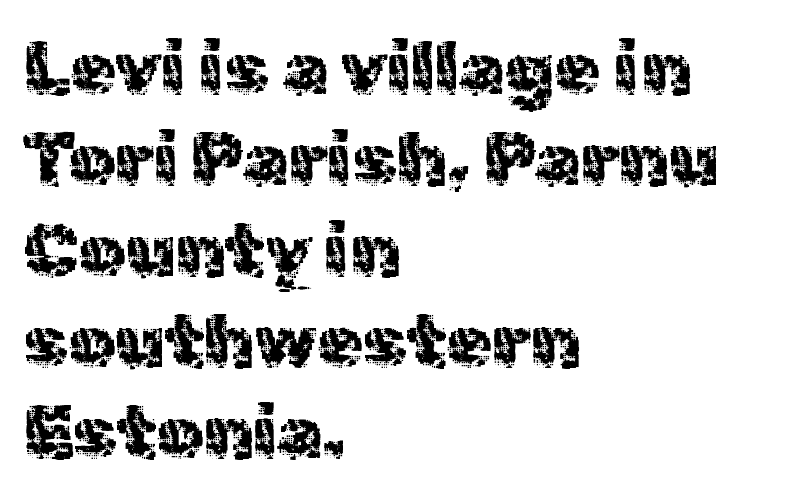
Q: Is the text bold? A: No.
Q: Is the text italic (slanted)? A: No, it is upright.
Q: Is the typeface a serif or a sans-serif typeface? A: Sans-serif.
Q: Is the text underlined? A: No.
Q: How is the paragraph aligned? A: Left-aligned.
Q: Is the spacing between letters normal or unusually wide? A: Normal.
Q: Width (condensed, normal, or wide)? A: Normal.
Q: x-height? A: Medium.
Q: Monospaced? A: No.
